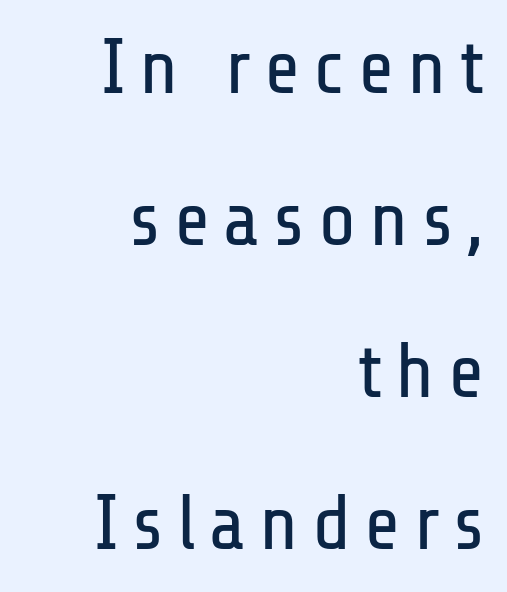
{"serif": "no", "italic": "no", "bold": "no", "weight": "regular", "width": "condensed", "stroke_contrast": "low", "x_height": "medium", "monospaced": "no", "underline": "no", "align": "right", "line_spacing": "loose", "line_spacing_ratio": 1.95, "glyph_px": 78}
